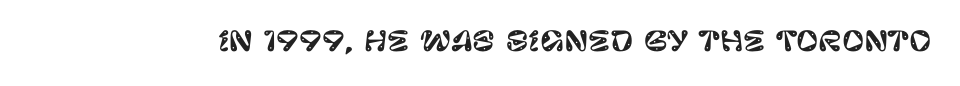
The image shows 27 px text type; set normal letter spacing, not underlined.
